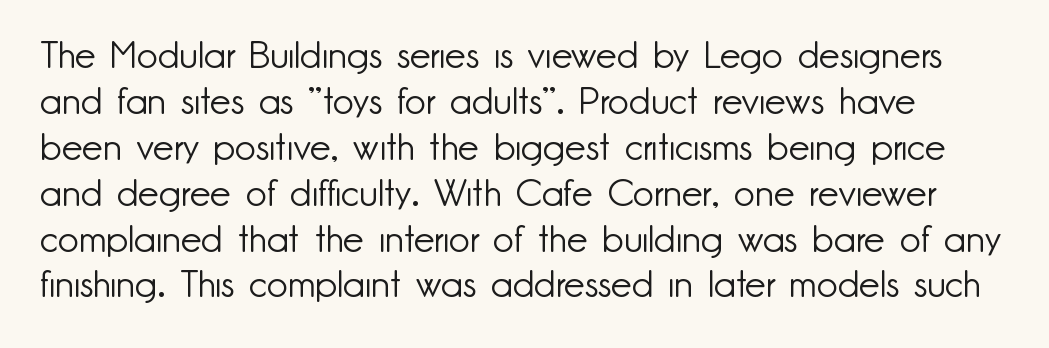
Q: Is the text bold? A: No.
Q: Is the text italic (slanted)? A: No, it is upright.
Q: Is the typeface a serif or a sans-serif typeface? A: Sans-serif.
Q: Is the text underlined? A: No.
Q: Is the spacing between letters normal or unusually wide? A: Normal.
Q: Width (condensed, normal, or wide)? A: Normal.
Q: Stroke contrast? A: Low.
Q: x-height? A: Small.
Q: Monospaced? A: No.
